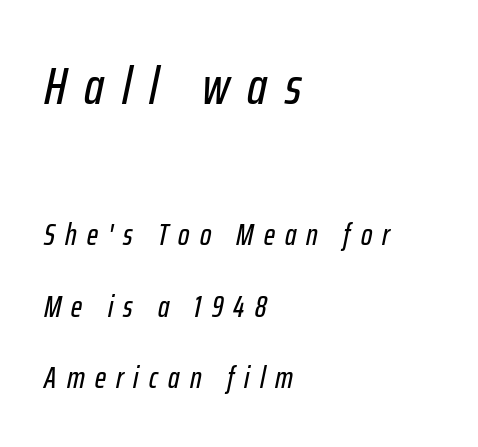
Q: Is the text italic (slanted)? A: Yes, it leans right by about 12 degrees.
Q: Is the text underlined? A: No.
Q: How is the paragraph aligned? A: Left-aligned.
Q: Is the spacing between letters normal or unusually wide? A: Unusually wide.
Q: Is the spacing between lines tight, normal or loose? A: Loose.
Q: Which block of text is set in a larger size, the first (top) or the second (bottom)? A: The first (top) one.
Q: Width (condensed, normal, or wide)? A: Condensed.
Q: Stroke contrast? A: Low.
Q: x-height? A: Medium.
Q: Monospaced? A: No.
